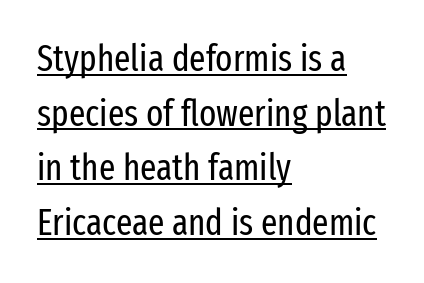
{"serif": "no", "italic": "no", "bold": "no", "weight": "regular", "width": "condensed", "stroke_contrast": "low", "x_height": "medium", "monospaced": "no", "underline": "yes", "align": "left", "line_spacing": "normal", "line_spacing_ratio": 1.52, "letter_spacing": "normal", "letter_spacing_em": 0.0, "glyph_px": 36}
